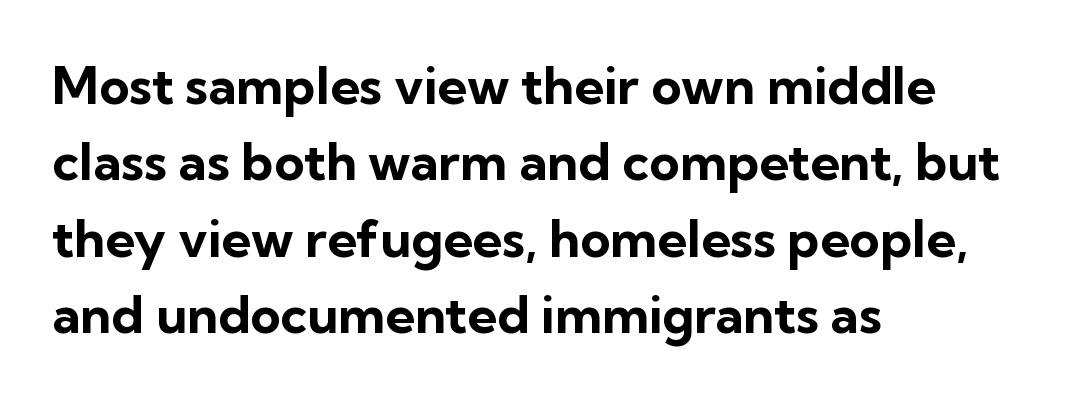
The image shows 52 px bold sans-serif type, upright; set left-aligned, normal line spacing (1.47x), normal letter spacing, not underlined; low stroke contrast and a medium x-height.
